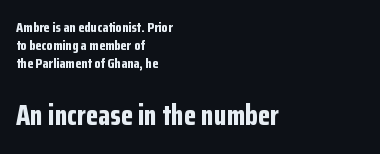
Regular leading. The lettering holds an erect, upright posture throughout. The line texture is even and compact thanks to regular tracking. The passage shown is not underscored anywhere. The rendering anchors every line to the left-hand side. Look at the stroke-to-counter ratio: heavy, a bold.
